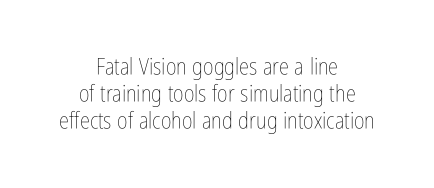
The image shows 23 px text type, upright; set centered, line spacing 1.17x, normal letter spacing, not underlined.
